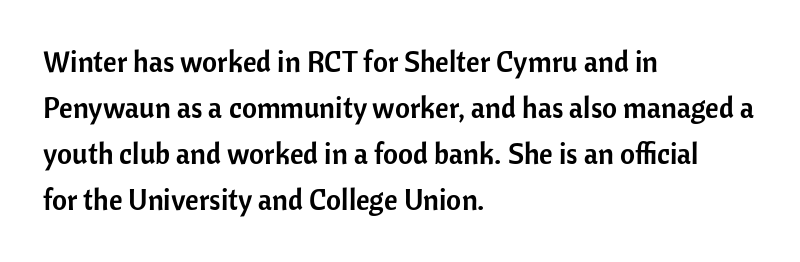
Note the varied advance widths — an 'i' is clearly narrower than an 'm'. Teacher's note: observe the even left margin — that is flush-left alignment. Students, note that the glyphs here touch the page at normal intervals. The line-height multiplier appears to be the usual default.
